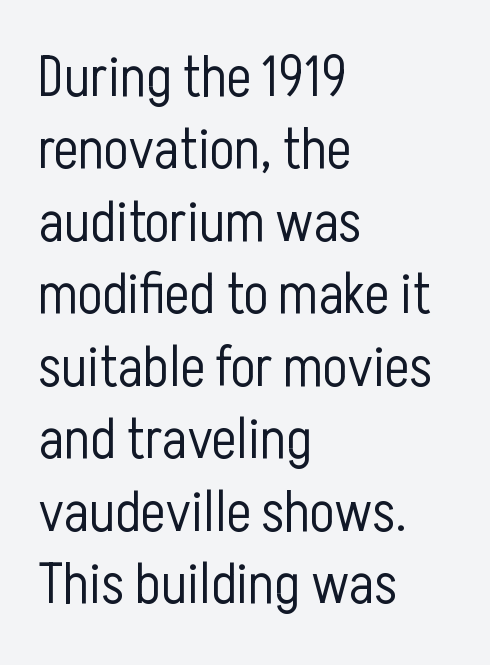
The lettering holds an erect, upright posture throughout. The gap between lines stays unmarked. The rendering uses natural spacing where letterforms have individual widths. Line beginnings align vertically; line endings do not. The designer went with a sans here, leaving each stem footless. Stems and bowls with no extra thickness — not bold.
